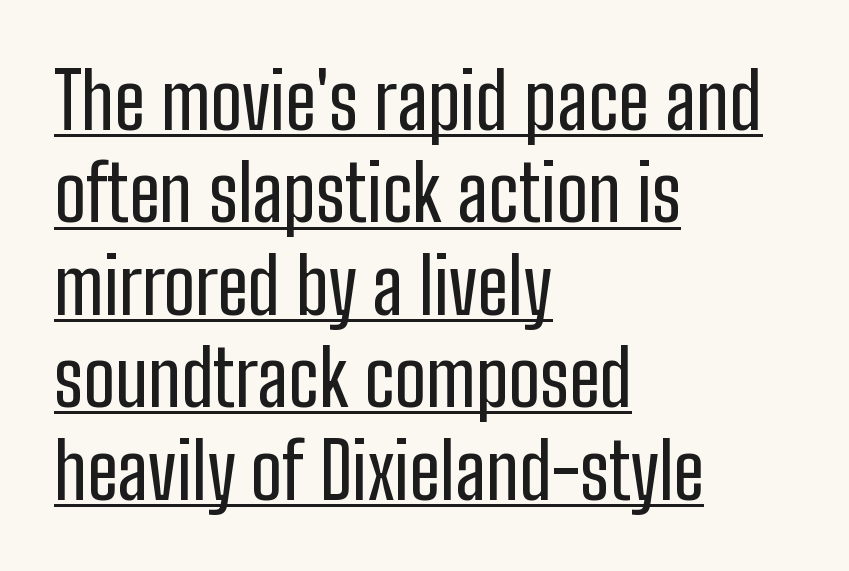
The image shows 77 px condensed sans-serif type, upright; set left-aligned, line spacing 1.2x, normal letter spacing, underlined; low stroke contrast and a medium x-height.
